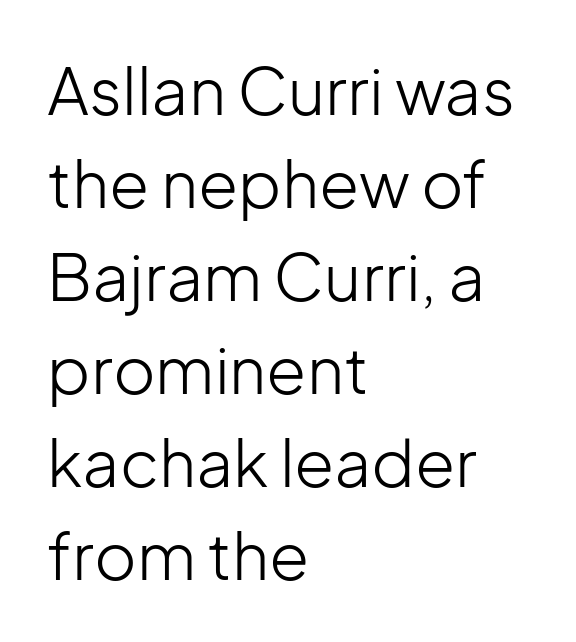
The image shows 65 px light sans-serif type, upright; set left-aligned, normal line spacing (1.43x), normal letter spacing, not underlined; low stroke contrast and a medium x-height.
